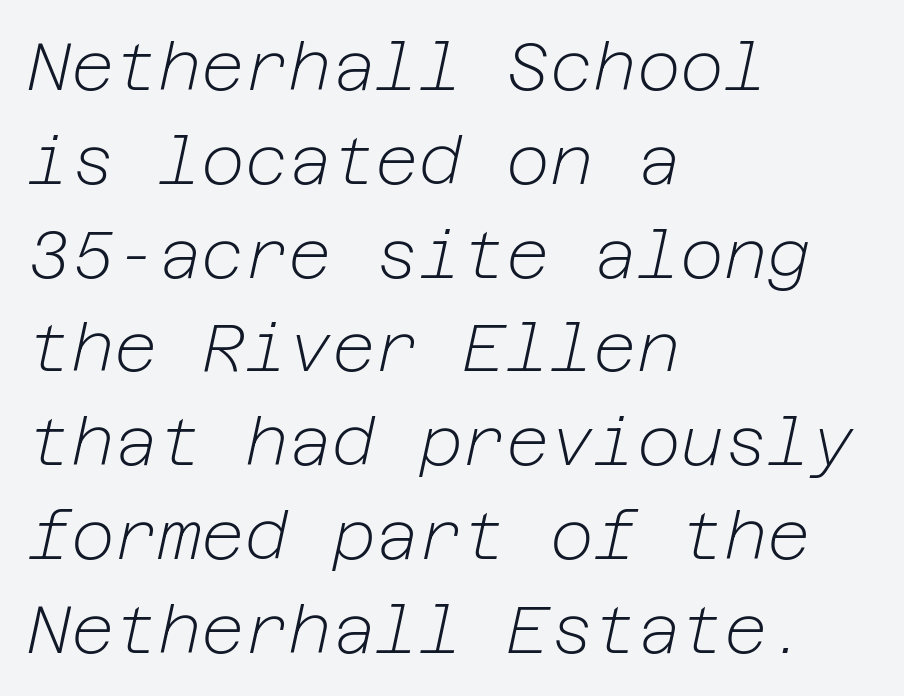
Letters have the restrained weight of plain body copy at most. All the whitespace from short lines collects on the right. Does extra space separate the letters? No, they use regular spacing. If you measured baseline to baseline, you'd find a middling distance. The baseline area is clear. Compared with ordinary roman type, these characters are visibly tilted.
